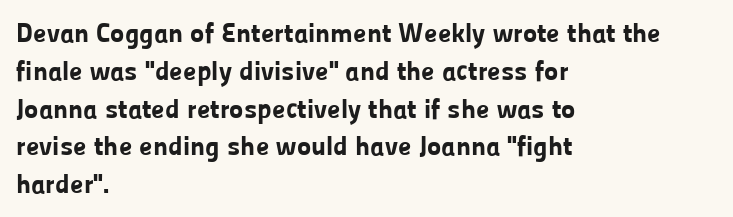
Q: Is the text bold? A: Yes.
Q: Is the text italic (slanted)? A: No, it is upright.
Q: Is the text underlined? A: No.
Q: How is the paragraph aligned? A: Left-aligned.
Q: Is the spacing between letters normal or unusually wide? A: Normal.
Q: Is the spacing between lines tight, normal or loose? A: Normal.
